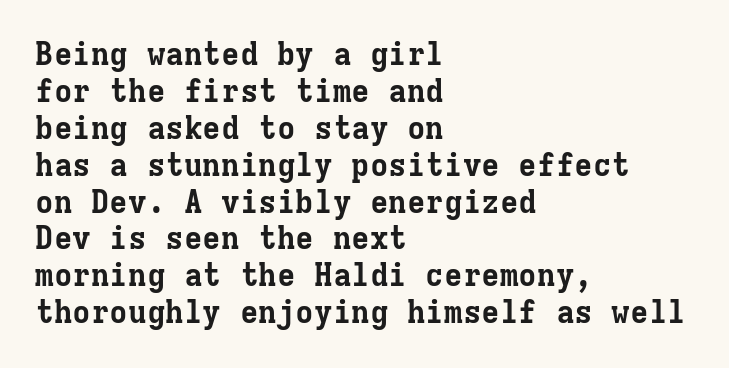
Q: Is the text bold? A: Yes.
Q: Is the text italic (slanted)? A: No, it is upright.
Q: Is the typeface a serif or a sans-serif typeface? A: Serif.
Q: Is the text underlined? A: No.
Q: How is the paragraph aligned? A: Left-aligned.
Q: Is the spacing between letters normal or unusually wide? A: Normal.
Q: Width (condensed, normal, or wide)? A: Normal.
Q: Stroke contrast? A: Low.
Q: x-height? A: Medium.
Q: Monospaced? A: Yes.
